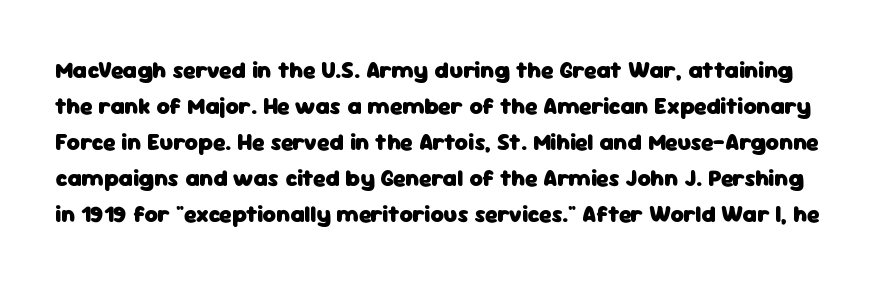
Q: Is the text bold? A: Yes.
Q: Is the text italic (slanted)? A: No, it is upright.
Q: Is the text underlined? A: No.
Q: Is the spacing between letters normal or unusually wide? A: Normal.
Q: Is the spacing between lines tight, normal or loose? A: Normal.
